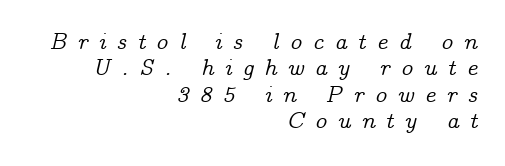
Q: Is the text italic (slanted)? A: Yes, it leans right by about 14 degrees.
Q: Is the text underlined? A: No.
Q: How is the paragraph aligned? A: Right-aligned.
Q: Is the spacing between letters normal or unusually wide? A: Unusually wide.
Q: Is the spacing between lines tight, normal or loose? A: Tight.
